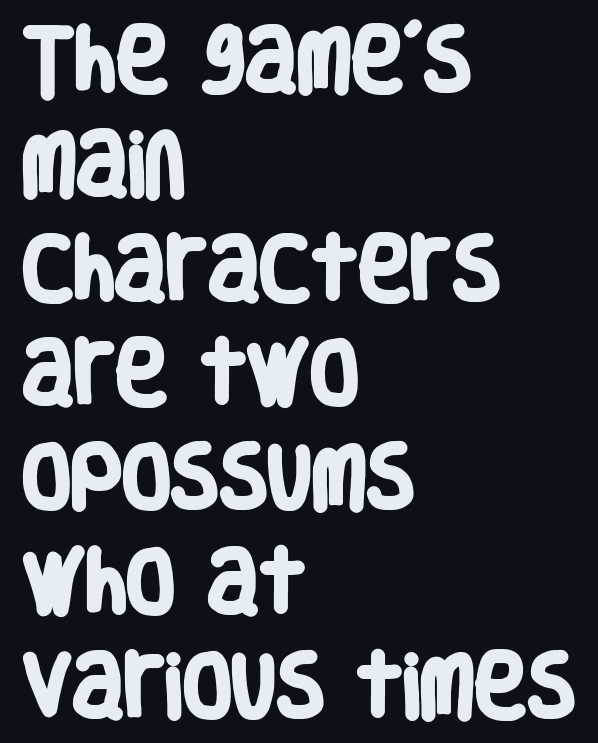
Each new line begins a customary step beneath the previous one. Look at the bottom of the vertical strokes: they stop flat, with no serifs. The setting favours the left margin, as ordinary paragraphs usually do. The strokes are fattened all the way to bold.
